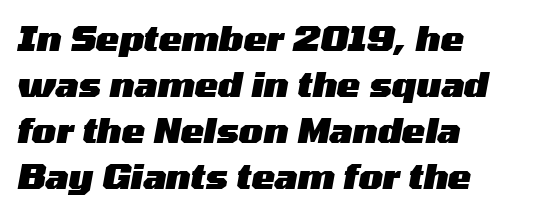
The image shows 35 px heavy, wide type, italic (leaning right); set left-aligned, normal line spacing (1.31x), normal letter spacing, not underlined; medium stroke contrast and a medium x-height.
